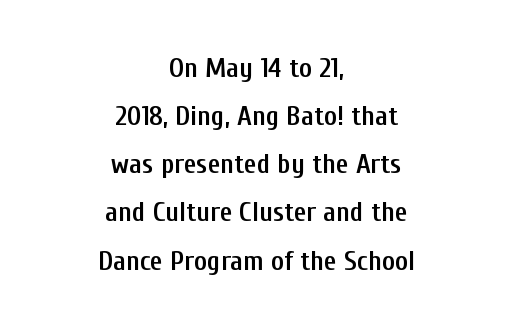
The tracking reads as untouched default to a designer's eye. The space beneath each line is pristine and unruled. The characters look somewhat weighty, a semibold short of true bold. Proportional: the letters do not fall into vertical columns.
